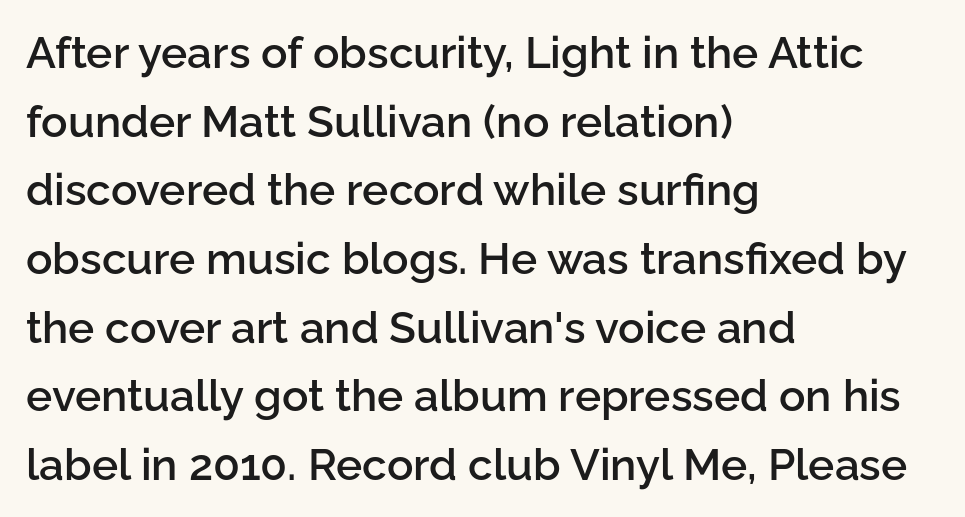
The image shows 44 px semibold sans-serif type, upright; set left-aligned, normal line spacing (1.56x), normal letter spacing, not underlined; low stroke contrast and a medium x-height.
